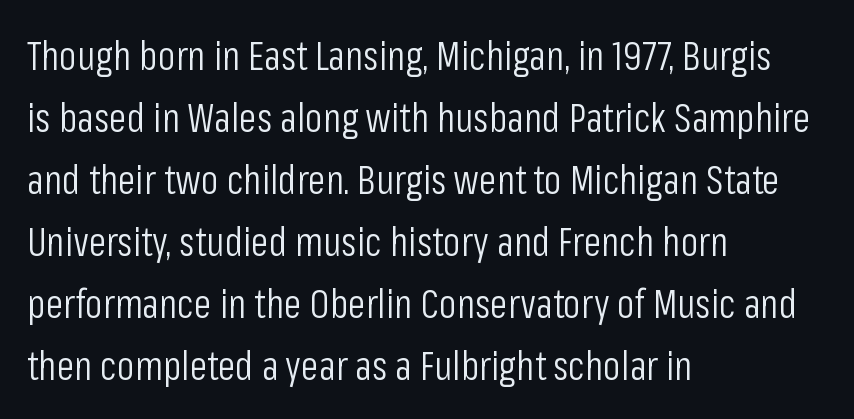
The image shows 40 px light, condensed sans-serif type, upright; set left-aligned, normal line spacing (1.55x), normal letter spacing, not underlined; low stroke contrast and a medium x-height.
